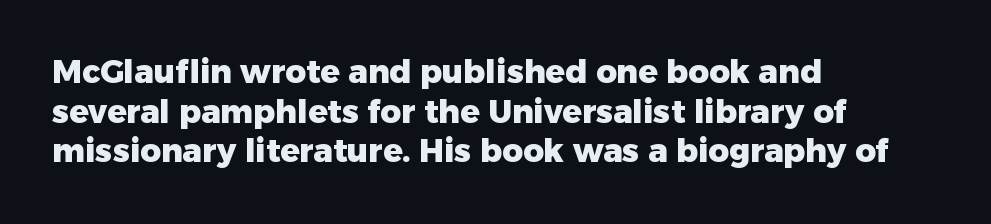
Q: Is the text bold? A: Yes.
Q: Is the text italic (slanted)? A: No, it is upright.
Q: Is the typeface a serif or a sans-serif typeface? A: Sans-serif.
Q: Is the text underlined? A: No.
Q: How is the paragraph aligned? A: Left-aligned.
Q: Is the spacing between letters normal or unusually wide? A: Normal.
Q: Width (condensed, normal, or wide)? A: Normal.
Q: Stroke contrast? A: Low.
Q: x-height? A: Medium.
Q: Monospaced? A: No.
